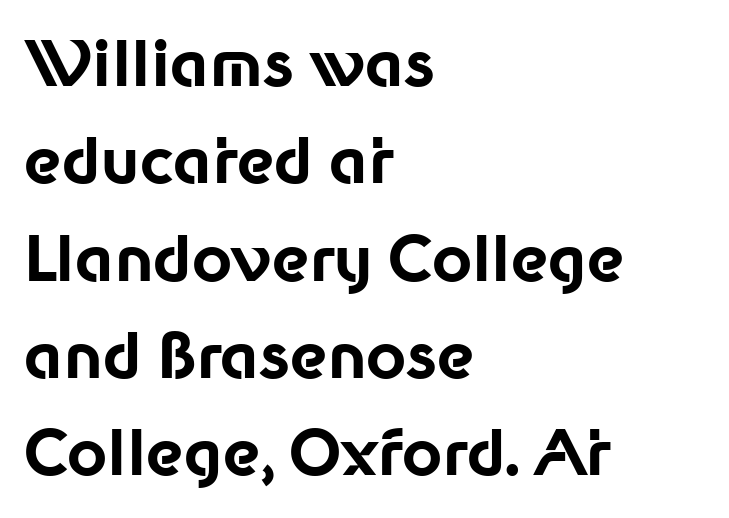
Caption: bold face, heavy strokes. When letters stand straight like this, we call the style roman or upright. Type without underlining. Nothing unusual about the tracking: characters are spaced as the font intends.
